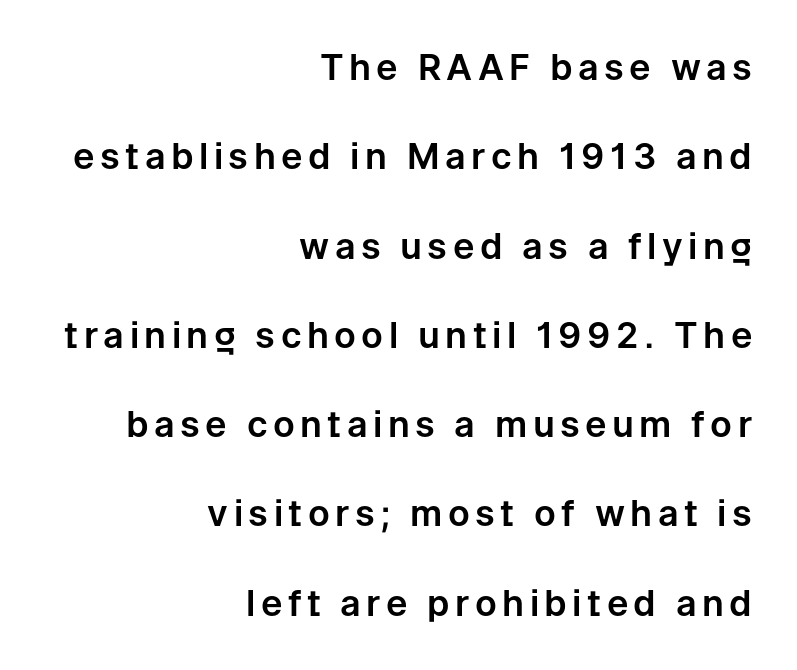
This sample uses an upright cut, with every glyph sitting square on the baseline. Note the varied advance widths — an 'i' is clearly narrower than an 'm'. How would I describe the line gaps? Wide and relaxed. These lines are composed in type without serifs.
